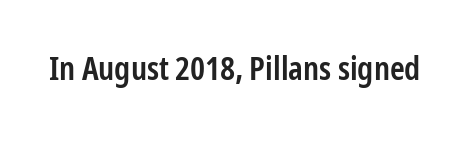
A typesetter would call this proportional, since set widths differ per character. This rendering employs a face without finishing strokes, i.e., a sans-serif. Nobody drew a line under any word here. Unlike italic type, these characters show no tilt at all. Does the weight exceed regular? Yes, but only to semibold.
